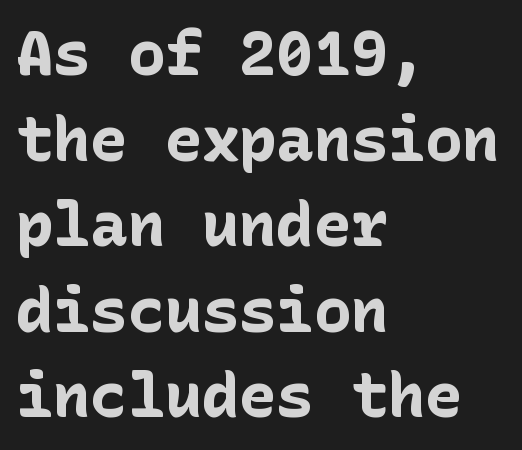
Check where the strokes stop: nothing finishes them off — pure sans. If you drew a line through each stem, it would be perfectly vertical. As a designer I'd log this as weight 700, bold. The zone under the glyphs is completely vacant.
